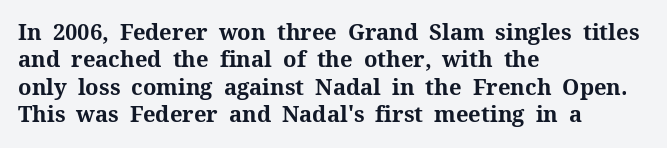
Only glyphs here, with clear space below each row. The type sits square on the baseline with zero lean. Short note: letters normally spaced. Summary of vertical rhythm: regular, with standard interline spacing. Thick stems and heavy bowls — unmistakably bold. Short and long lines alike share a common starting point at left.
